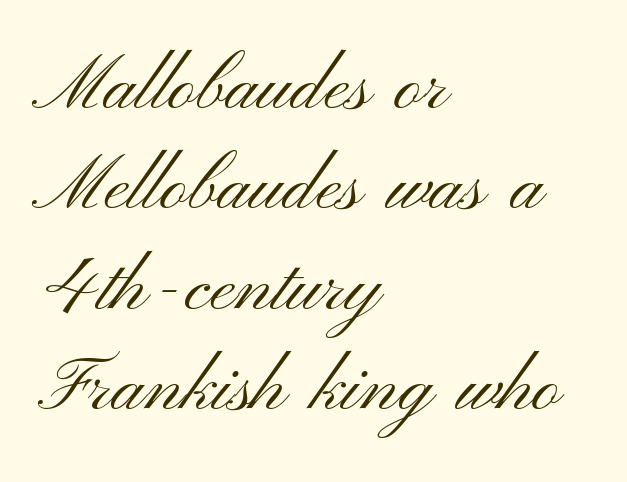
Q: Is the text bold? A: No.
Q: Is the text italic (slanted)? A: Yes.
Q: Is the typeface a serif or a sans-serif typeface? A: Sans-serif.
Q: Is the text underlined? A: No.
Q: How is the paragraph aligned? A: Left-aligned.
Q: Is the spacing between letters normal or unusually wide? A: Normal.
Q: Is the spacing between lines tight, normal or loose? A: Normal.
Q: Width (condensed, normal, or wide)? A: Wide.
Q: Stroke contrast? A: Medium.
Q: x-height? A: Small.
Q: Monospaced? A: No.
